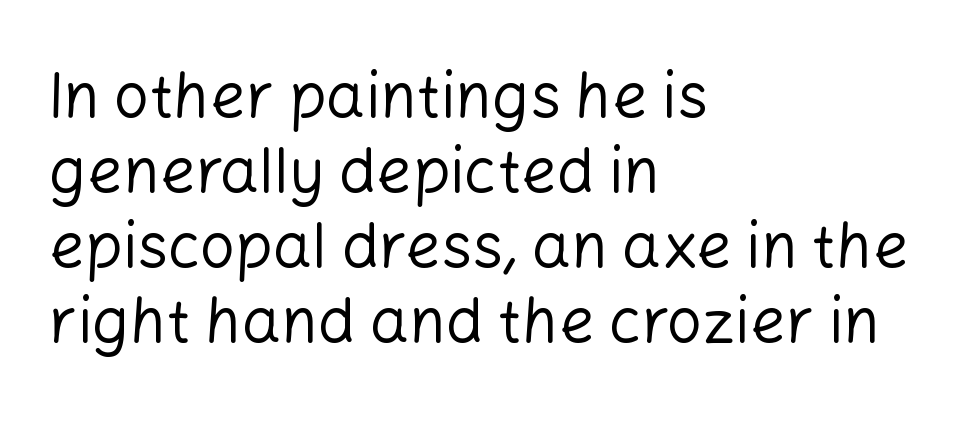
Q: Is the text bold? A: No.
Q: Is the text italic (slanted)? A: No, it is upright.
Q: Is the typeface a serif or a sans-serif typeface? A: Sans-serif.
Q: Is the text underlined? A: No.
Q: How is the paragraph aligned? A: Left-aligned.
Q: Is the spacing between letters normal or unusually wide? A: Normal.
Q: Width (condensed, normal, or wide)? A: Normal.
Q: Stroke contrast? A: Low.
Q: x-height? A: Medium.
Q: Monospaced? A: No.
